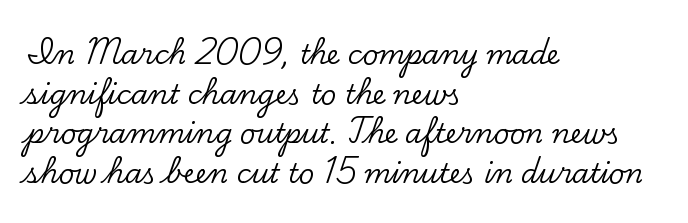
The image shows 27 px text type; set left-aligned, normal line spacing (1.47x), normal letter spacing, not underlined.
